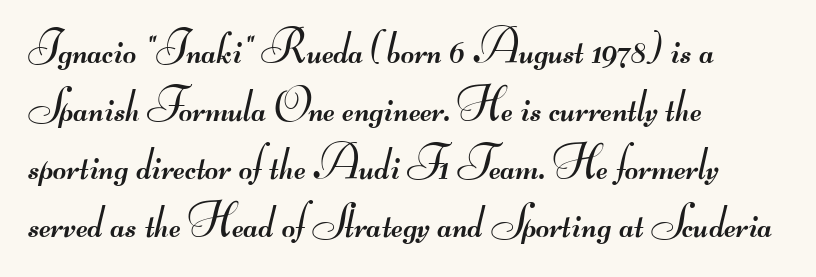
{"serif": "no", "bold": "no", "weight": "regular", "width": "wide", "stroke_contrast": "medium", "monospaced": "no", "underline": "no", "align": "left", "line_spacing": "normal", "line_spacing_ratio": 1.26, "letter_spacing": "normal", "letter_spacing_em": 0.0, "glyph_px": 46}
